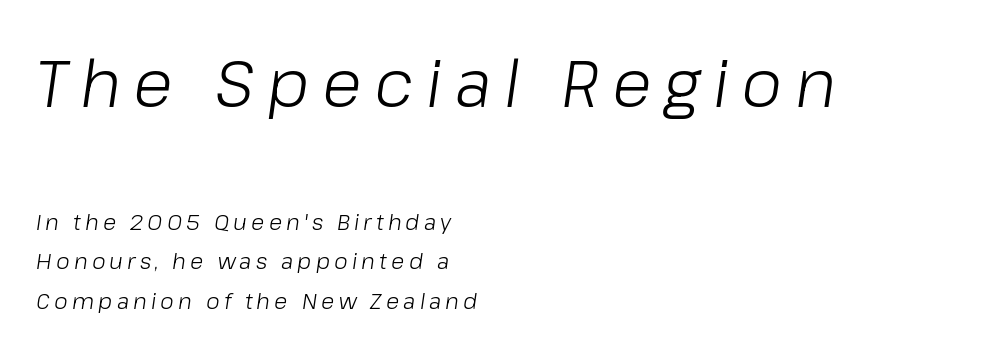
{"italic": "yes", "lean": "right", "slant_degrees": 8, "bold": "no", "weight": "light", "width": "normal", "stroke_contrast": "low", "x_height": "medium", "monospaced": "no", "underline": "no", "align": "left", "line_spacing_ratio": 1.78, "larger_block": "first", "size_ratio": 3.0, "glyph_px": 66}
